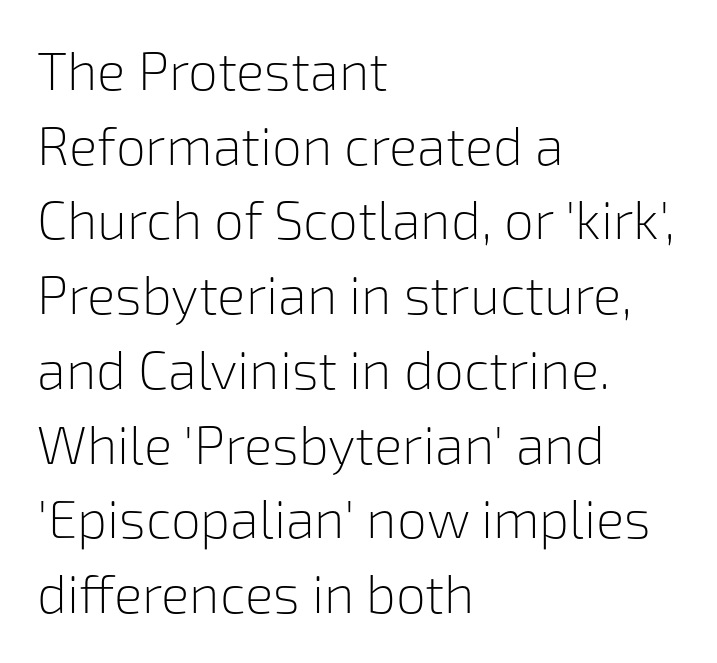
Type without underlining. Unlike a traditional serif, this face leaves its strokes unadorned. The specimen reads as upright at a glance. Stems and bowls with no extra thickness — not bold. Horizontal bands of white between lines are of average thickness. Typeset ragged right — the left edge is the straight one.
